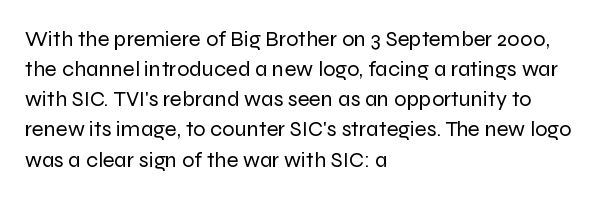
{"italic": "no", "bold": "no", "underline": "no", "align": "left", "line_spacing": "normal", "line_spacing_ratio": 1.37, "letter_spacing": "normal", "letter_spacing_em": 0.0, "glyph_px": 22}
